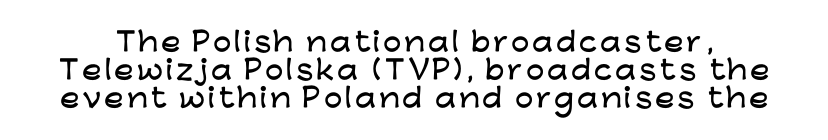
The image shows 26 px text type, upright; set tight line spacing (1.08x), not underlined.
